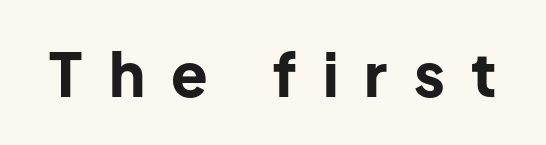
{"serif": "no", "italic": "no", "bold": "yes", "weight": "bold", "width": "normal", "stroke_contrast": "low", "x_height": "medium", "monospaced": "no", "underline": "no", "letter_spacing": "wide", "letter_spacing_em": 0.44, "glyph_px": 60}
